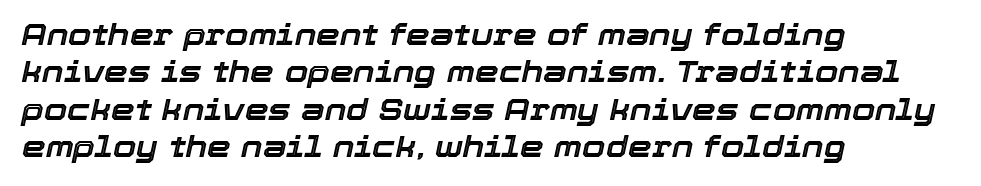
The typography opts for an oblique posture over an upright one. The vertical gap from one line to the next is medium. The lines in this sample share a left origin and differ only in where they stop. Beneath every word, the page is bare. These lines are rendered in a variable-pitch font.
